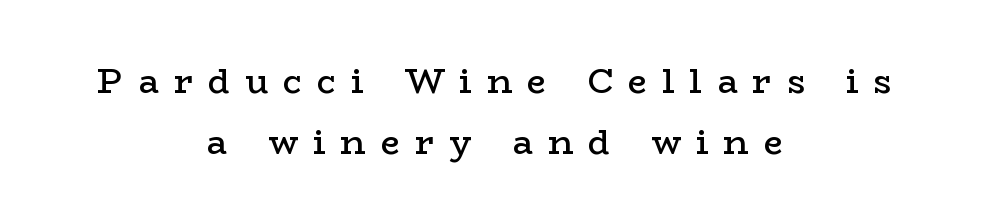
Q: Is the text bold? A: Semi-bold.
Q: Is the text italic (slanted)? A: No, it is upright.
Q: Is the typeface a serif or a sans-serif typeface? A: Serif.
Q: Is the text underlined? A: No.
Q: How is the paragraph aligned? A: Centered.
Q: Is the spacing between letters normal or unusually wide? A: Unusually wide.
Q: Width (condensed, normal, or wide)? A: Wide.
Q: Stroke contrast? A: Low.
Q: x-height? A: Medium.
Q: Monospaced? A: No.
